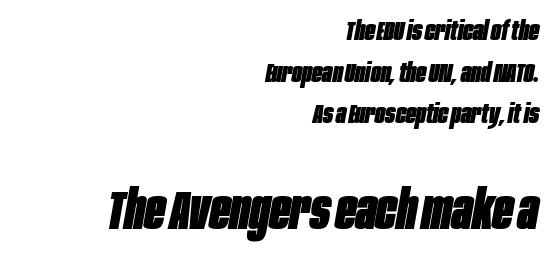
{"italic": "yes", "lean": "right", "slant_degrees": 10, "bold": "yes", "weight": "heavy", "width": "condensed", "stroke_contrast": "low", "x_height": "large", "monospaced": "no", "underline": "no", "align": "right", "line_spacing": "normal", "line_spacing_ratio": 1.54, "letter_spacing": "normal", "letter_spacing_em": 0.0, "larger_block": "second", "size_ratio": 2.0, "glyph_px": 54}
